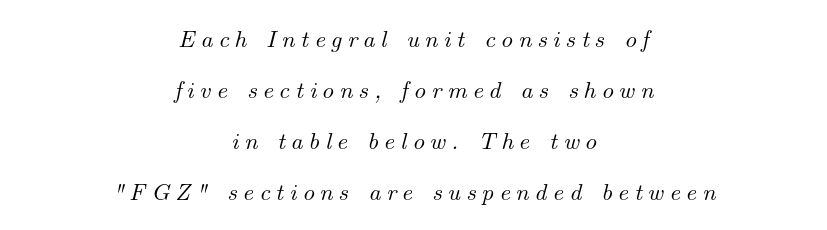
{"italic": "yes", "lean": "right", "slant_degrees": 14, "underline": "no", "align": "center", "line_spacing": "loose", "line_spacing_ratio": 2.12, "letter_spacing": "wide", "letter_spacing_em": 0.23, "glyph_px": 24}
